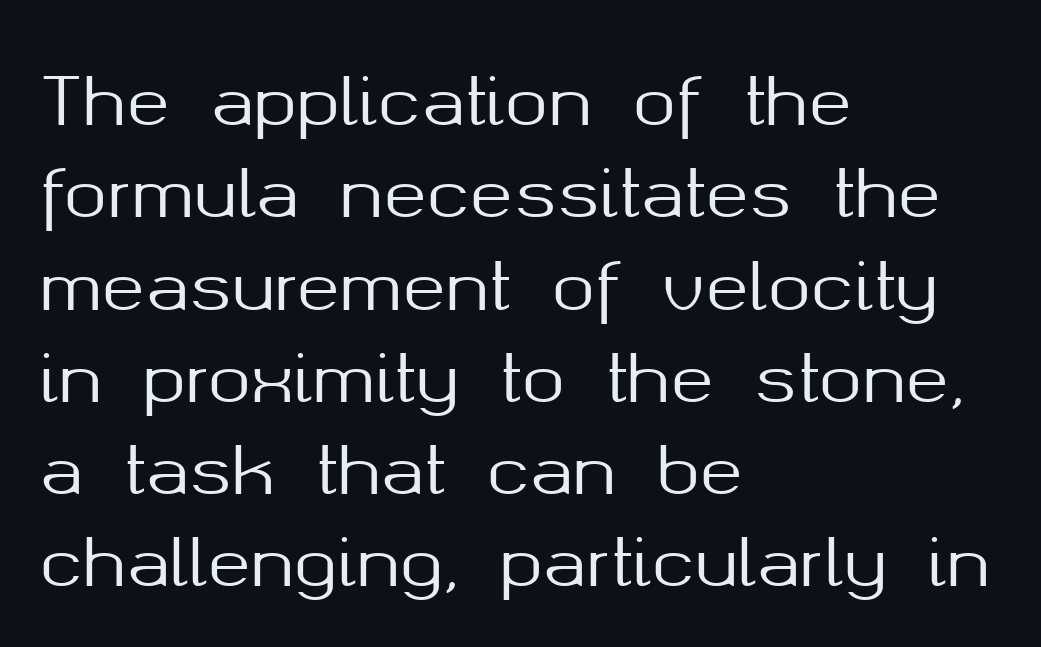
The image shows 65 px sans-serif type, upright; set left-aligned, normal line spacing (1.42x), normal letter spacing, not underlined; medium stroke contrast and a medium x-height.
